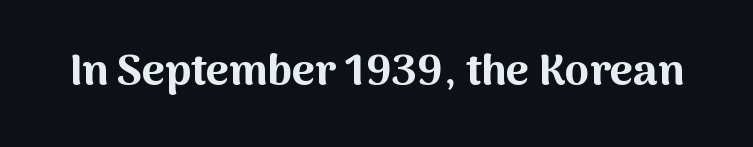
Q: Is the text bold? A: Yes.
Q: Is the text italic (slanted)? A: No, it is upright.
Q: Is the typeface a serif or a sans-serif typeface? A: Sans-serif.
Q: Is the text underlined? A: No.
Q: Is the spacing between letters normal or unusually wide? A: Normal.
Q: Width (condensed, normal, or wide)? A: Normal.
Q: Stroke contrast? A: Medium.
Q: x-height? A: Medium.
Q: Monospaced? A: No.
